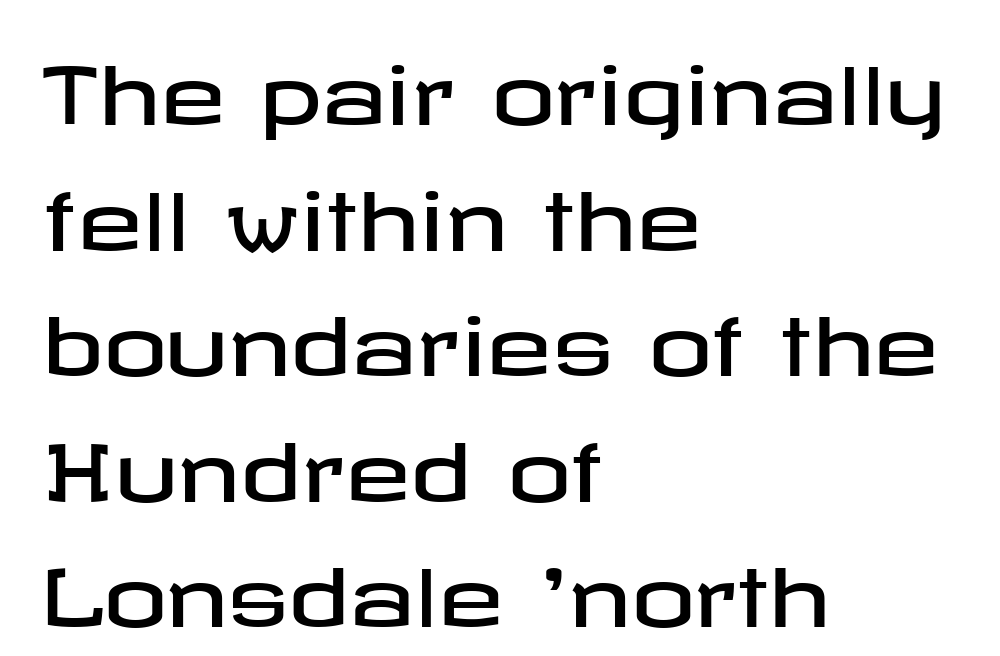
The image shows 79 px wide sans-serif type, upright; set left-aligned, normal line spacing (1.59x), normal letter spacing, not underlined; low stroke contrast and a medium x-height.
